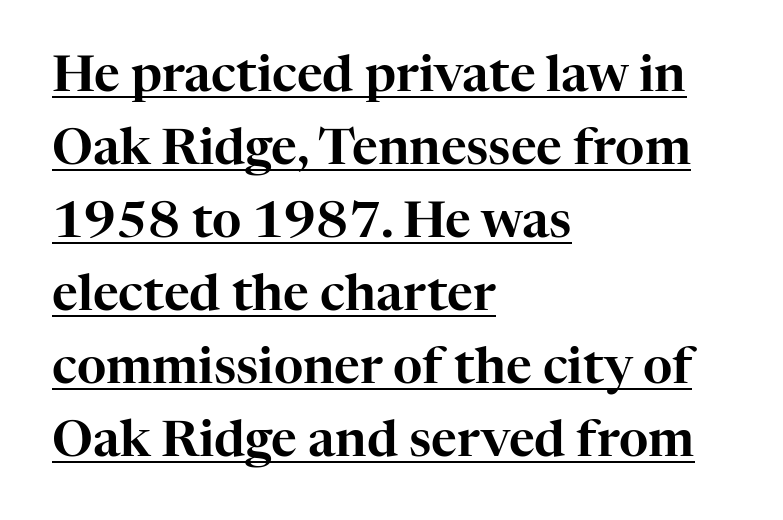
The image shows 50 px serif type, upright; set left-aligned, normal line spacing (1.46x), normal letter spacing, underlined; high stroke contrast and a medium x-height.
